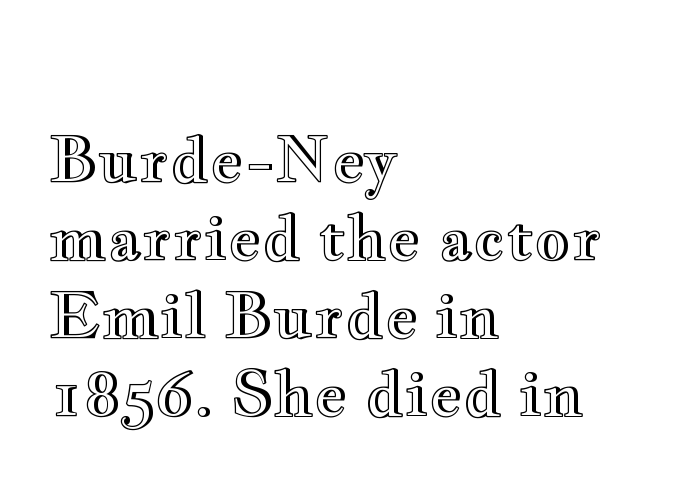
{"italic": "no", "width": "wide", "x_height": "small", "monospaced": "no", "underline": "no", "align": "left", "line_spacing_ratio": 1.24, "letter_spacing": "normal", "letter_spacing_em": 0.0, "glyph_px": 63}
